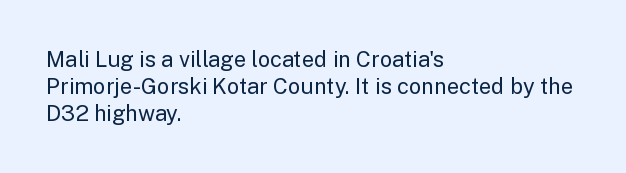
The image shows 22 px text type, upright; set left-aligned, line spacing 1.23x, normal letter spacing, not underlined.
